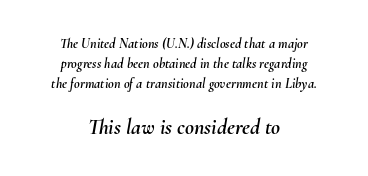
{"italic": "yes", "lean": "right", "slant_degrees": 10, "underline": "no", "align": "center", "line_spacing": "normal", "line_spacing_ratio": 1.43, "letter_spacing": "normal", "letter_spacing_em": 0.0, "larger_block": "second", "size_ratio": 1.57, "glyph_px": 22}
